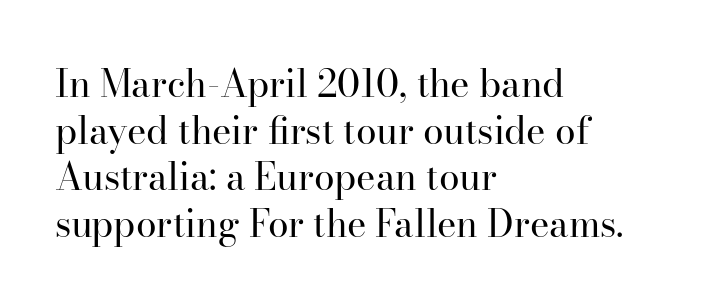
Typeset ragged right — the left edge is the straight one. Type style note: has serifs. These lines are rendered in a variable-pitch font. Each row of text sits above clean, open space. The leading is moderate, giving the passage an even texture. Unlike italic type, these characters show no tilt at all.
